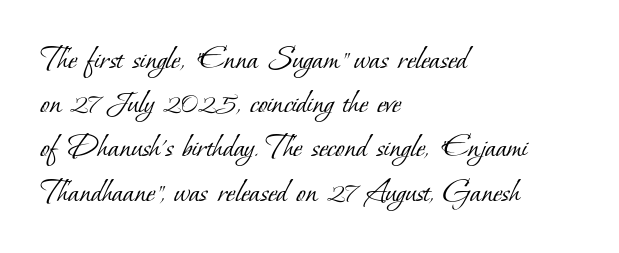
The image shows 34 px light serif type; set left-aligned, normal line spacing (1.3x), normal letter spacing, not underlined; low stroke contrast and a small x-height.
